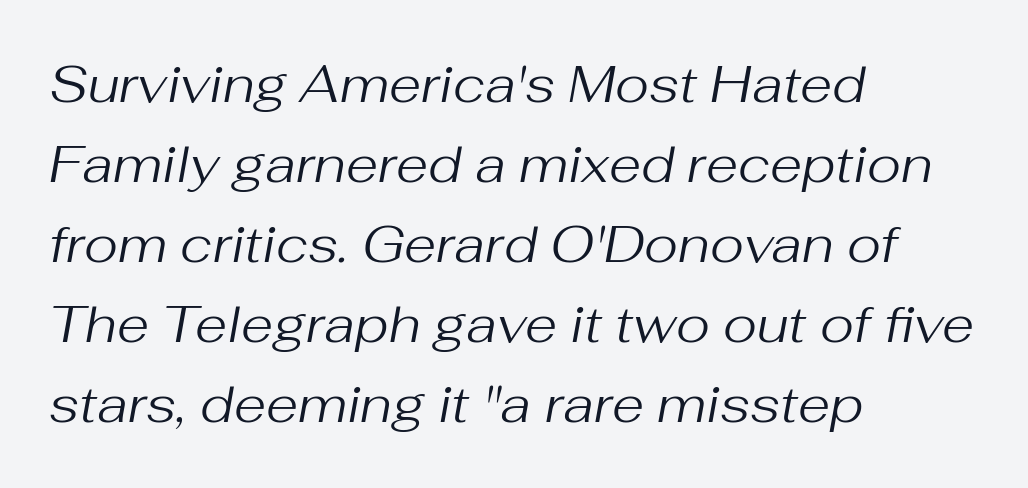
{"italic": "yes", "lean": "right", "slant_degrees": 10, "bold": "no", "weight": "regular", "width": "normal", "stroke_contrast": "medium", "x_height": "medium", "monospaced": "no", "underline": "no", "align": "left", "line_spacing": "normal", "line_spacing_ratio": 1.54, "letter_spacing": "normal", "letter_spacing_em": 0.0, "glyph_px": 52}
